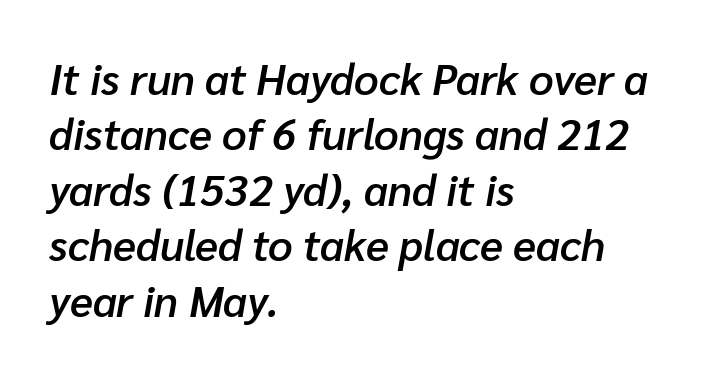
Q: Is the text bold? A: Semi-bold.
Q: Is the text italic (slanted)? A: Yes, it leans right by about 10 degrees.
Q: Is the text underlined? A: No.
Q: How is the paragraph aligned? A: Left-aligned.
Q: Is the spacing between letters normal or unusually wide? A: Normal.
Q: Is the spacing between lines tight, normal or loose? A: Normal.
Q: Width (condensed, normal, or wide)? A: Normal.
Q: Stroke contrast? A: Low.
Q: x-height? A: Medium.
Q: Monospaced? A: No.
